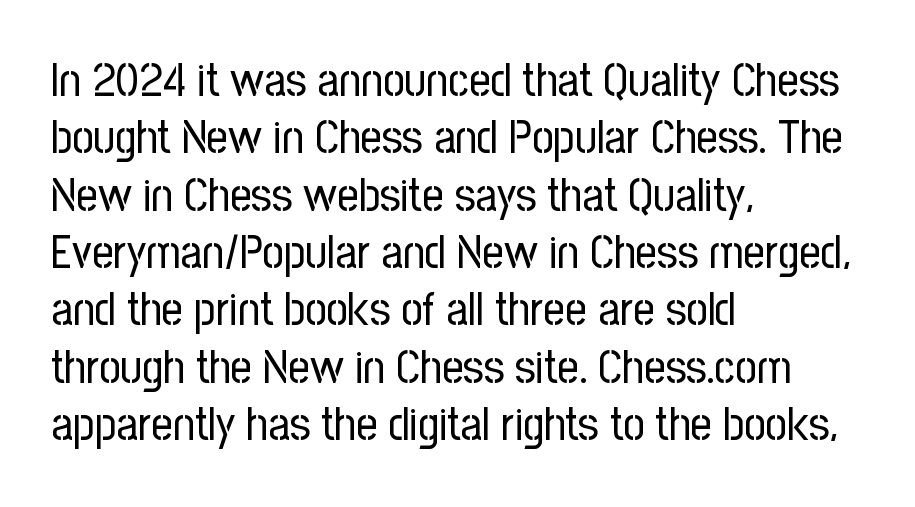
{"serif": "no", "italic": "no", "bold": "no", "weight": "regular", "width": "condensed", "stroke_contrast": "low", "x_height": "medium", "monospaced": "no", "underline": "no", "align": "left", "line_spacing_ratio": 1.22, "letter_spacing": "normal", "letter_spacing_em": 0.0, "glyph_px": 47}
